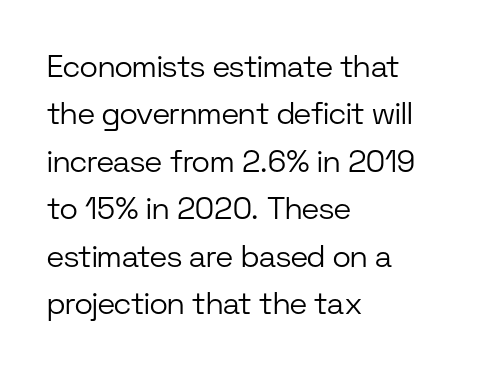
The image shows 31 px light sans-serif type, upright; set left-aligned, normal line spacing (1.53x), normal letter spacing, not underlined; low stroke contrast and a medium x-height.
